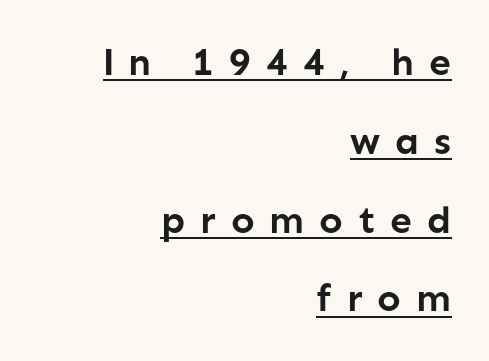
Compared with undecorated copy, this sample adds a rule below the words. Varying glyph widths throughout — classic text-font behaviour. The characters look thick and weighty, a clear bold. If you drew a ruler down the right edge, every line would touch it.
